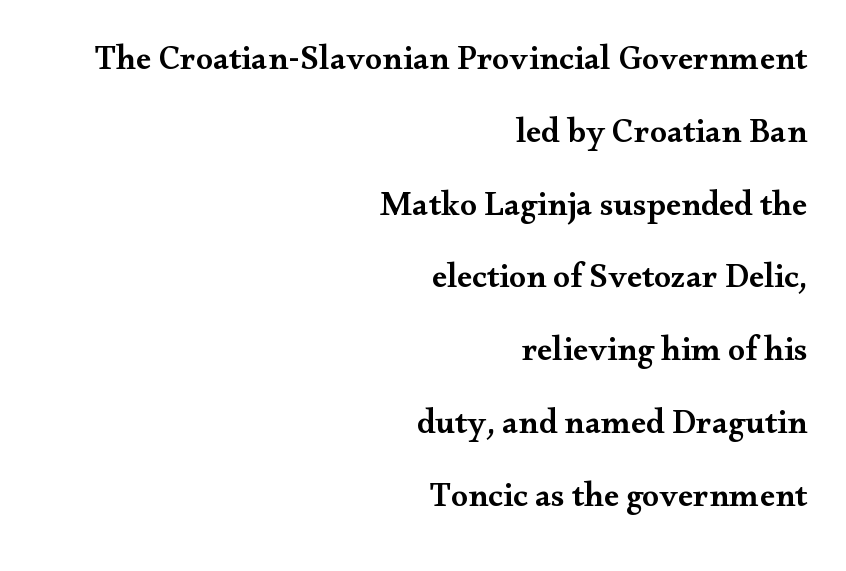
Q: Is the text bold? A: Semi-bold.
Q: Is the text italic (slanted)? A: No, it is upright.
Q: Is the typeface a serif or a sans-serif typeface? A: Serif.
Q: Is the text underlined? A: No.
Q: How is the paragraph aligned? A: Right-aligned.
Q: Is the spacing between letters normal or unusually wide? A: Normal.
Q: Is the spacing between lines tight, normal or loose? A: Loose.
Q: Width (condensed, normal, or wide)? A: Wide.
Q: Stroke contrast? A: Medium.
Q: x-height? A: Small.
Q: Monospaced? A: No.
